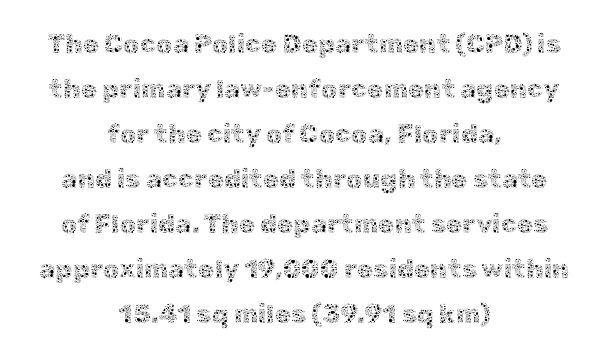
Is the block centered? Yes — each line is placed symmetrically about the middle. Nobody drew a line under any word here. In terms of posture, this sample is upright. Words appear dense and cohesive because spacing is normal. A quiet, ordinary-to-light weight characterises the typeface.
